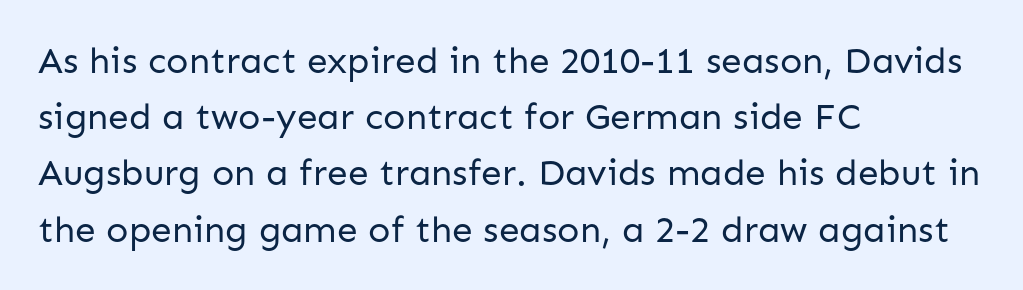
{"serif": "no", "italic": "no", "bold": "no", "weight": "regular", "width": "normal", "stroke_contrast": "low", "x_height": "medium", "monospaced": "no", "underline": "no", "align": "left", "line_spacing": "normal", "line_spacing_ratio": 1.52, "letter_spacing": "normal", "letter_spacing_em": 0.0, "glyph_px": 37}
